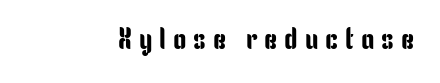
Q: Is the text italic (slanted)? A: No, it is upright.
Q: Is the typeface a serif or a sans-serif typeface? A: Sans-serif.
Q: Is the text underlined? A: No.
Q: Is the spacing between letters normal or unusually wide? A: Unusually wide.
Q: Width (condensed, normal, or wide)? A: Condensed.
Q: Stroke contrast? A: Low.
Q: x-height? A: Medium.
Q: Monospaced? A: No.
